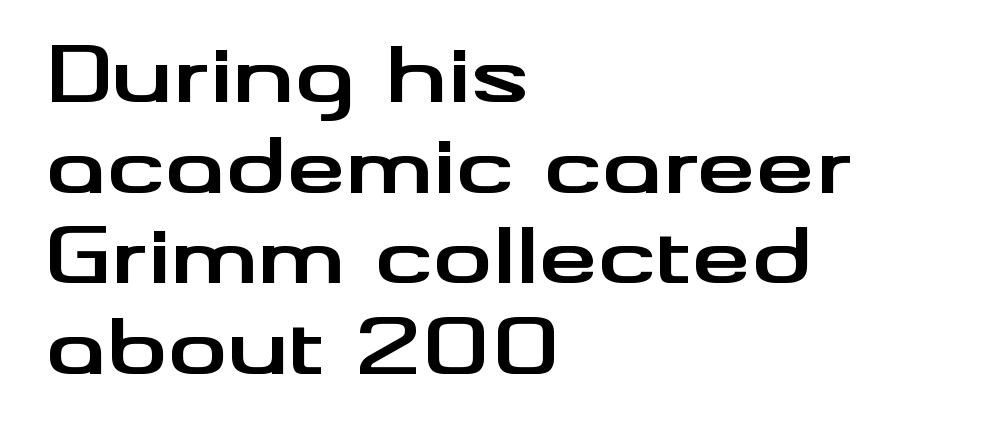
{"serif": "no", "italic": "no", "bold": "yes", "weight": "bold", "width": "wide", "stroke_contrast": "medium", "x_height": "small", "monospaced": "no", "underline": "no", "align": "left", "line_spacing_ratio": 1.21, "letter_spacing": "normal", "letter_spacing_em": 0.0, "glyph_px": 75}
